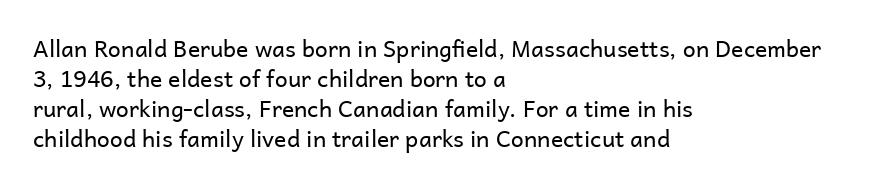
Teacher's note: observe the even left margin — that is flush-left alignment. Does extra space separate the letters? No, they use regular spacing. In terms of posture, this sample is upright. The glyphs are unaccompanied by any horizontal stroke below them. The lines sit at an ordinary, default distance from one another.
